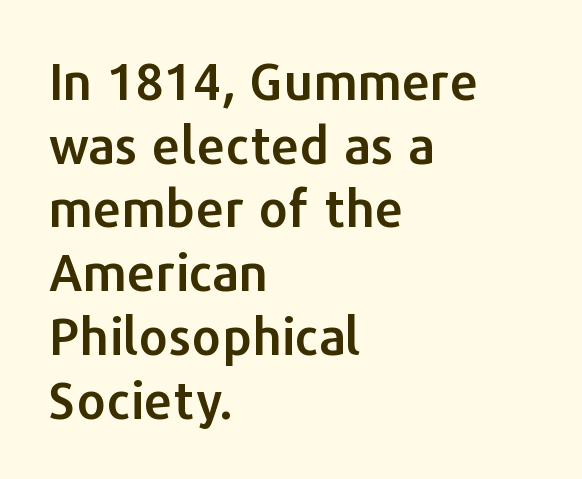
The passage shown is typeset with a sans-serif family. This sample has the flowing, uneven cadence of proportional lettering. The space beneath each line is pristine and unruled. Style check: upright. The paragraph shown leans on its left margin.
